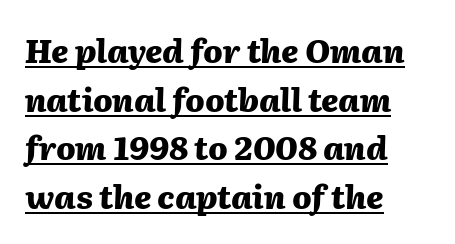
The image shows 32 px heavy type, italic (leaning right); set left-aligned, normal line spacing (1.52x), normal letter spacing, underlined; medium stroke contrast and a medium x-height.
